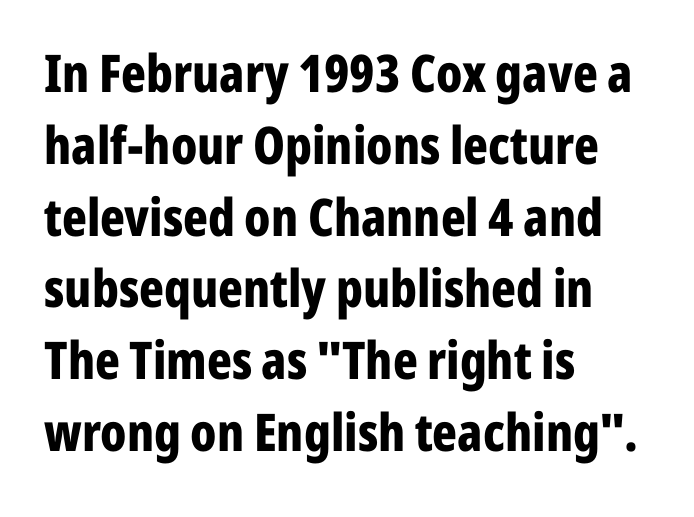
Nobody touched the tracking dial on this one. Unmarked baselines from the first word to the last. A typesetter would call this leading conventional body-copy spacing. The passage shown is typed in a proportional face where columns would drift. The letters stand upright; this is a roman face. Notice how the passage keeps a crisp vertical edge on the left only.
